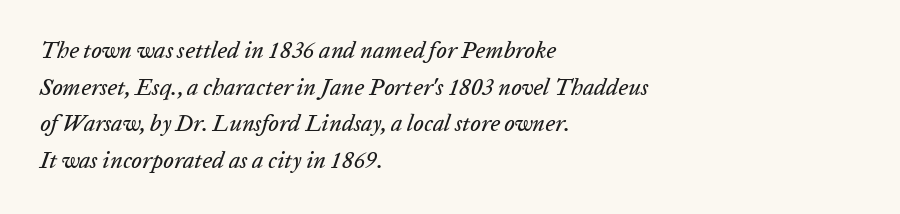
Q: Is the text italic (slanted)? A: Yes, it leans right by about 20 degrees.
Q: Is the text underlined? A: No.
Q: How is the paragraph aligned? A: Left-aligned.
Q: Is the spacing between letters normal or unusually wide? A: Normal.
Q: Is the spacing between lines tight, normal or loose? A: Normal.
